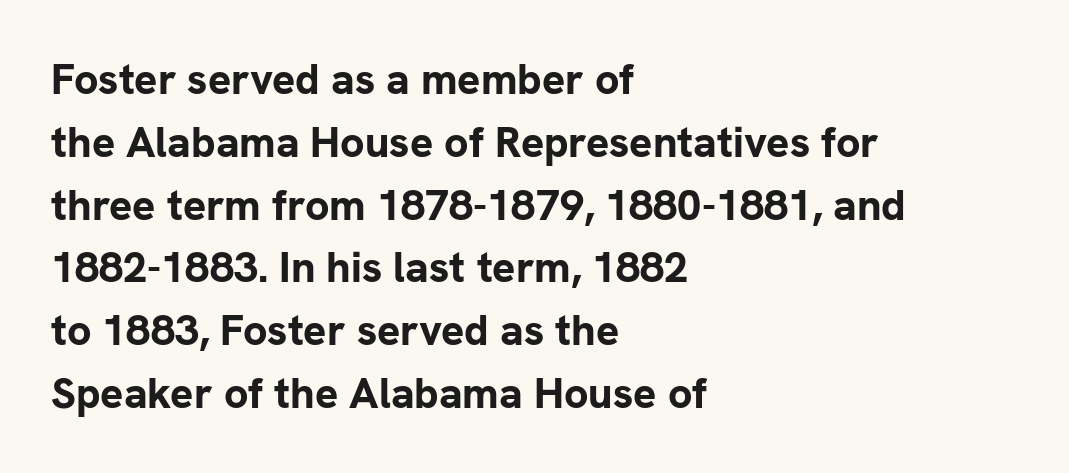
{"serif": "no", "italic": "no", "bold": "yes", "weight": "bold", "width": "normal", "stroke_contrast": "low", "x_height": "medium", "monospaced": "no", "underline": "no", "align": "left", "line_spacing": "normal", "line_spacing_ratio": 1.46, "letter_spacing": "normal", "letter_spacing_em": 0.0, "glyph_px": 43}
